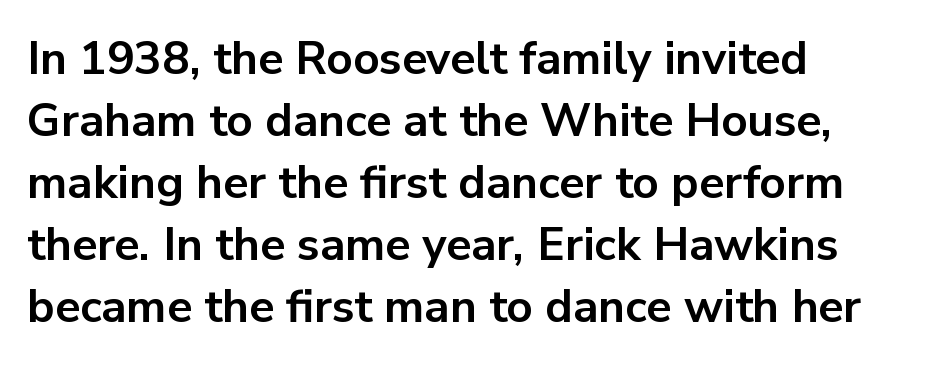
{"serif": "no", "italic": "no", "bold": "yes", "weight": "bold", "width": "normal", "stroke_contrast": "low", "x_height": "medium", "monospaced": "no", "underline": "no", "align": "left", "line_spacing": "normal", "line_spacing_ratio": 1.35, "letter_spacing": "normal", "letter_spacing_em": 0.0, "glyph_px": 46}
